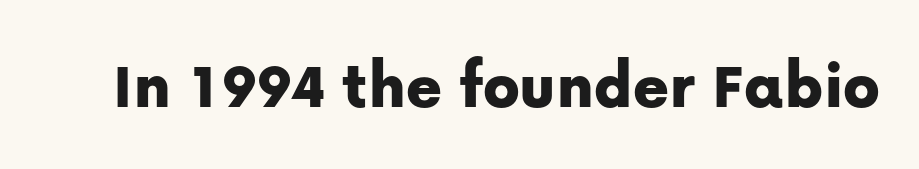
Q: Is the text italic (slanted)? A: No, it is upright.
Q: Is the typeface a serif or a sans-serif typeface? A: Sans-serif.
Q: Is the text underlined? A: No.
Q: Is the spacing between letters normal or unusually wide? A: Normal.
Q: Width (condensed, normal, or wide)? A: Normal.
Q: Stroke contrast? A: Low.
Q: x-height? A: Medium.
Q: Monospaced? A: No.
